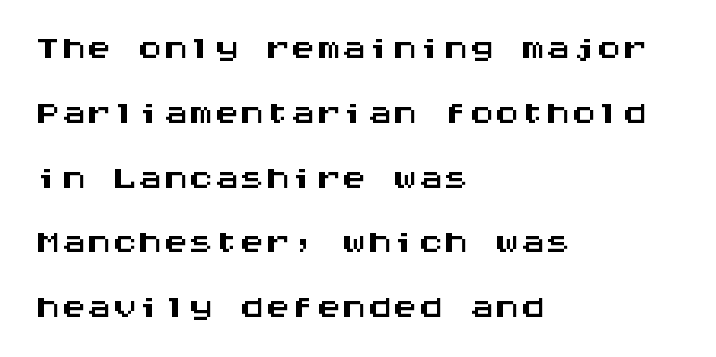
{"serif": "no", "italic": "no", "width": "wide", "stroke_contrast": "medium", "x_height": "large", "monospaced": "yes", "underline": "no", "align": "left", "line_spacing": "normal", "line_spacing_ratio": 1.27, "letter_spacing": "normal", "letter_spacing_em": 0.0, "glyph_px": 51}
